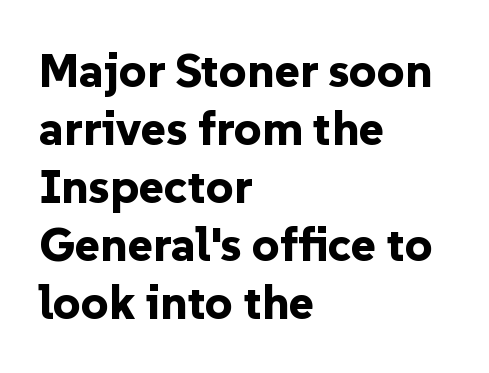
Check where the strokes stop: nothing finishes them off — pure sans. This is the regular roman posture of the typeface. How are the letters spaced? Ordinarily, with no added tracking. A typesetter would call this proportional, since set widths differ per character.
